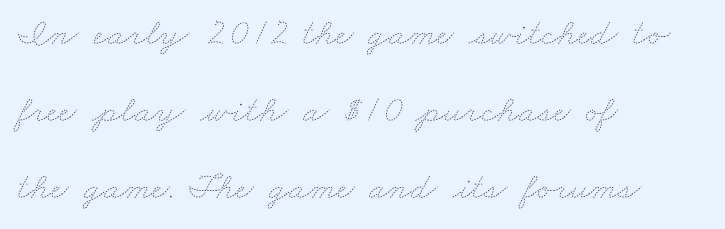
Where is the straight margin? On the left. This sample has the flowing, uneven cadence of proportional lettering. The passage shown has conventional tracking throughout. The vertical gap from one line to the next is large. These glyphs show unthickened strokes, regular width or finer. The words here are not underlined.
